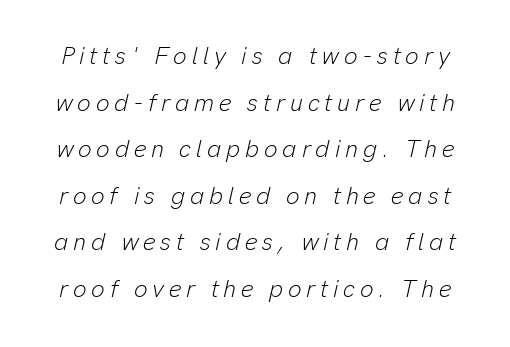
The image shows 24 px text type, italic (leaning right); set loose line spacing (1.94x), unusually wide letter spacing (+0.2 em), not underlined.
